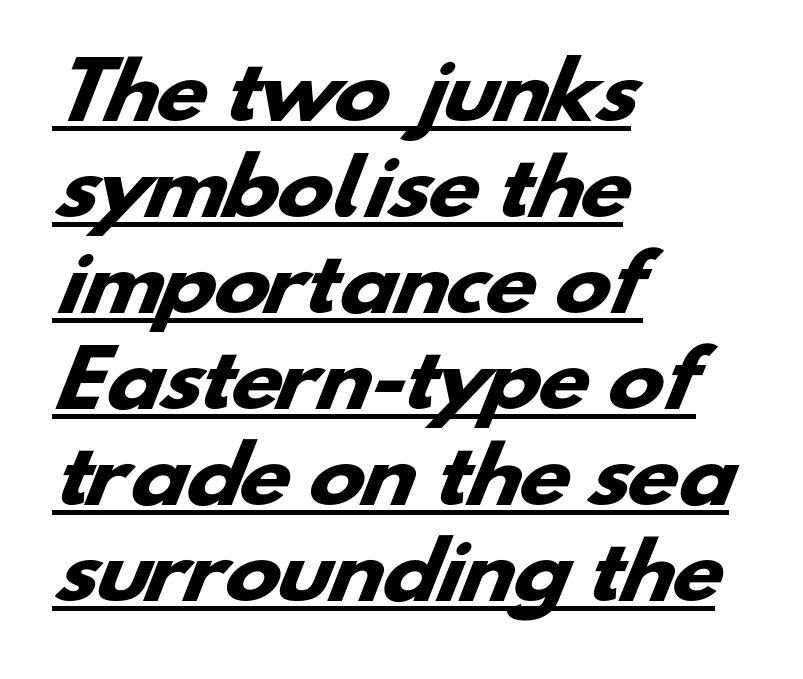
{"serif": "no", "bold": "yes", "weight": "heavy", "width": "wide", "stroke_contrast": "low", "x_height": "small", "monospaced": "no", "underline": "yes", "align": "left", "line_spacing": "normal", "line_spacing_ratio": 1.28, "letter_spacing": "normal", "letter_spacing_em": 0.0, "glyph_px": 75}
